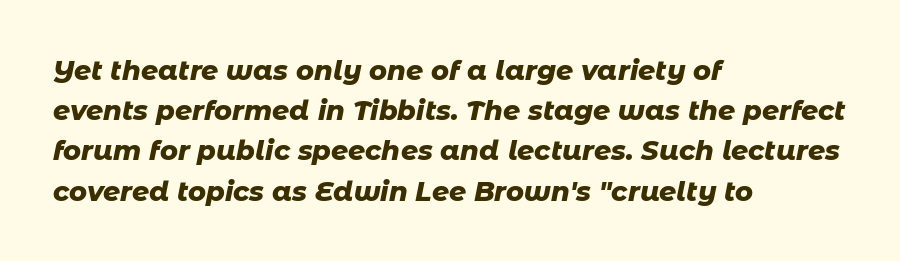
{"italic": "yes", "lean": "right", "slant_degrees": 11, "bold": "yes", "underline": "no", "align": "left", "line_spacing": "normal", "line_spacing_ratio": 1.49, "letter_spacing": "normal", "letter_spacing_em": 0.0, "glyph_px": 27}
